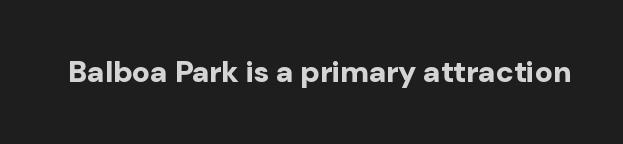
The specimen reads as upright at a glance. In terms of letterform style, serifs are entirely absent. What stands out about the letter spacing? Nothing — it is the standard amount. Chunky letters — that's bold for sure. Proportional: the letters do not fall into vertical columns. Check under the words: just untouched page.
